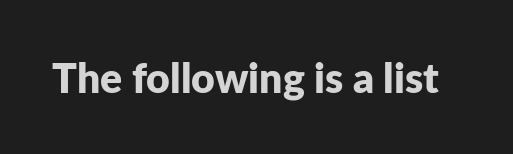
{"serif": "no", "italic": "no", "bold": "yes", "weight": "bold", "width": "normal", "stroke_contrast": "low", "x_height": "medium", "monospaced": "no", "underline": "no", "letter_spacing": "normal", "letter_spacing_em": 0.0, "glyph_px": 41}
